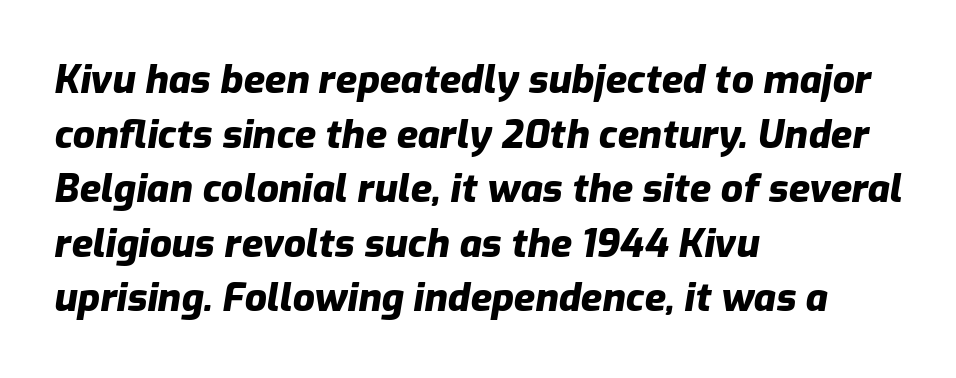
Q: Is the text bold? A: Yes.
Q: Is the text italic (slanted)? A: Yes, it leans right by about 9 degrees.
Q: Is the text underlined? A: No.
Q: How is the paragraph aligned? A: Left-aligned.
Q: Is the spacing between letters normal or unusually wide? A: Normal.
Q: Is the spacing between lines tight, normal or loose? A: Normal.
Q: Width (condensed, normal, or wide)? A: Normal.
Q: Stroke contrast? A: Low.
Q: x-height? A: Medium.
Q: Monospaced? A: No.
